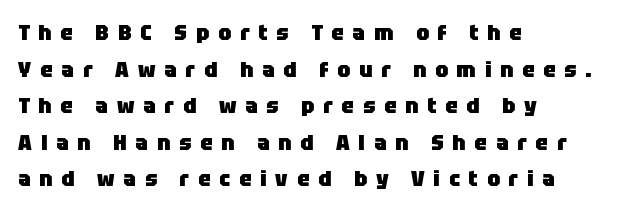
Honestly, the letter spacing is so wide it's the main thing you notice. In CSS terms this would be text-align: left. The lettering holds an erect, upright posture throughout. Strong, thick strokes mark this as bold type. Only glyphs here, with clear space below each row.
